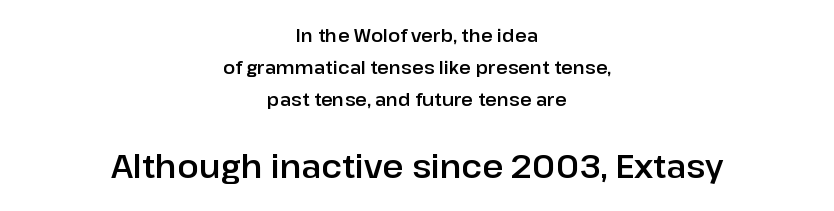
The image shows 32 px sans-serif type, upright; set centered, line spacing 1.77x, normal letter spacing, not underlined; the second (bottom) block is 1.78x larger; low stroke contrast and a medium x-height.
